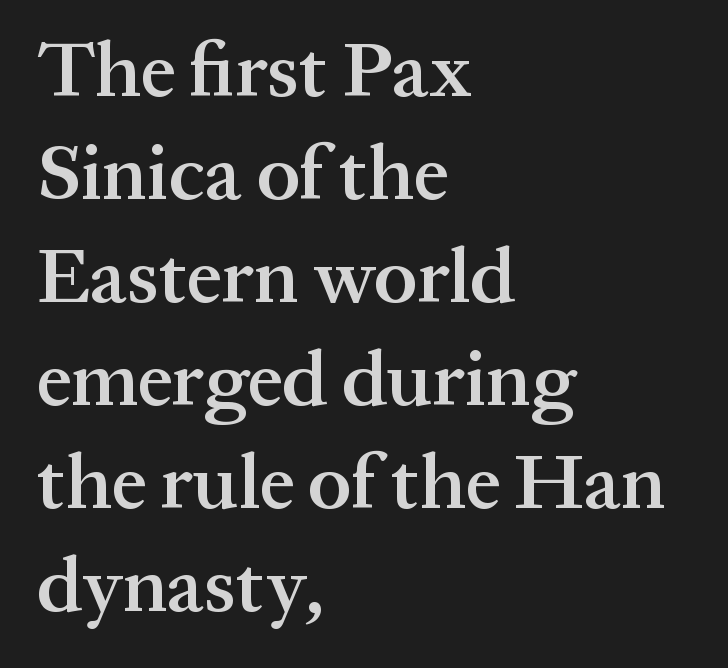
The image shows 78 px semibold serif type, upright; set left-aligned, normal line spacing (1.32x), normal letter spacing, not underlined; medium stroke contrast and a medium x-height.
